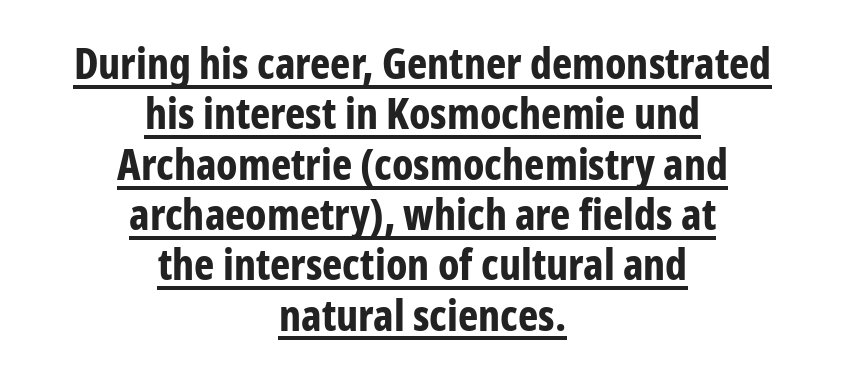
Italic: no, the glyphs are upright roman. The passage is arranged like a title page — every line centered. The letters carry no serifs — their stems end cleanly without finishing strokes. Caption: bold face, heavy strokes. The tracking reads as untouched default to a designer's eye. Proportional: the letters do not fall into vertical columns.
